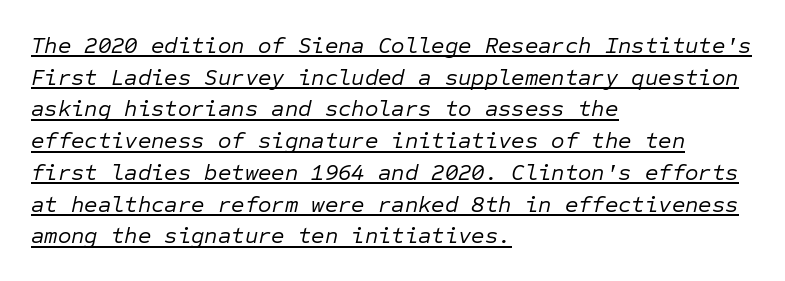
The image shows 23 px text type, italic (leaning right); set left-aligned, normal line spacing (1.38x), normal letter spacing, underlined.
